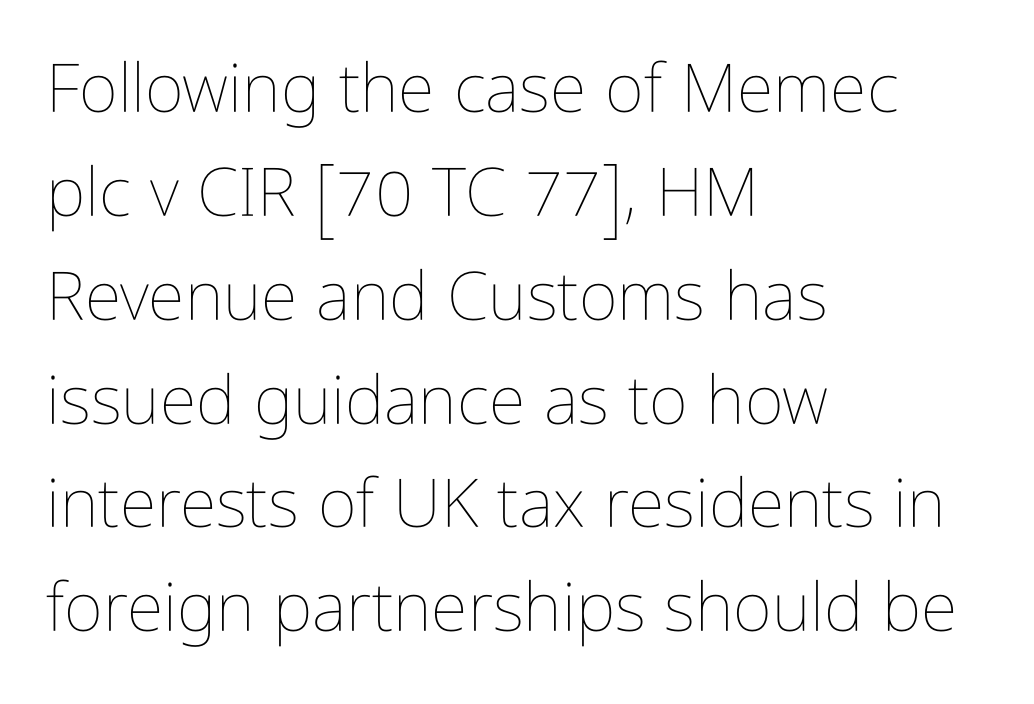
The image shows 67 px thin, condensed type, upright; set left-aligned, normal line spacing (1.55x), normal letter spacing, not underlined; low stroke contrast and a medium x-height.
